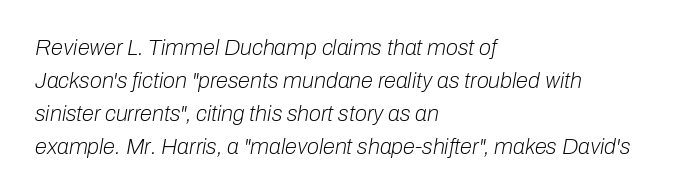
{"italic": "yes", "lean": "right", "slant_degrees": 10, "bold": "no", "underline": "no", "align": "left", "line_spacing": "normal", "line_spacing_ratio": 1.5, "letter_spacing": "normal", "letter_spacing_em": 0.0, "glyph_px": 22}
